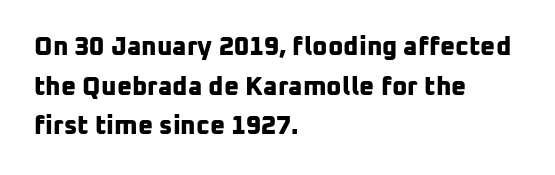
Casual observation: everything's shoved over to the left. Decoration check: the copy has no underline. Quick note: interline space is typical. Weight check: bold — yes, fully. How are the letters spaced? Ordinarily, with no added tracking.
